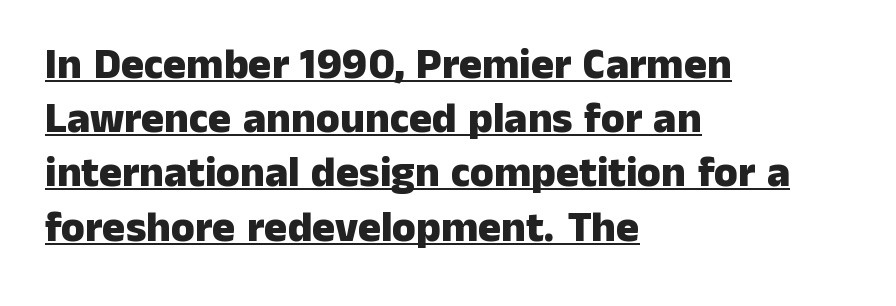
Tall strokes in this sample are plumb rather than angled. These lines sit exactly where default settings would place them. No feet cap the strokes, marking this as sans-serif type. In designer terms, the underline attribute is active on this setting. Its strokes are broad and dark, the hallmark of bold type. The horizontal fit of the characters is conventional and even.
